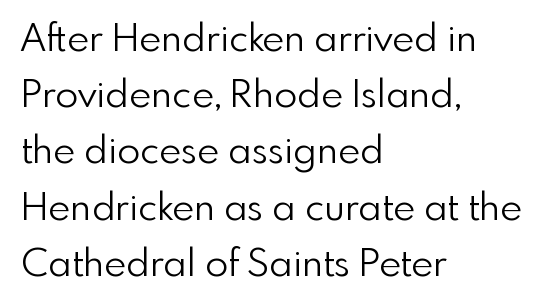
{"serif": "no", "italic": "no", "bold": "no", "weight": "light", "width": "normal", "stroke_contrast": "low", "x_height": "small", "monospaced": "no", "underline": "no", "align": "left", "line_spacing": "normal", "line_spacing_ratio": 1.48, "letter_spacing": "normal", "letter_spacing_em": 0.0, "glyph_px": 38}
